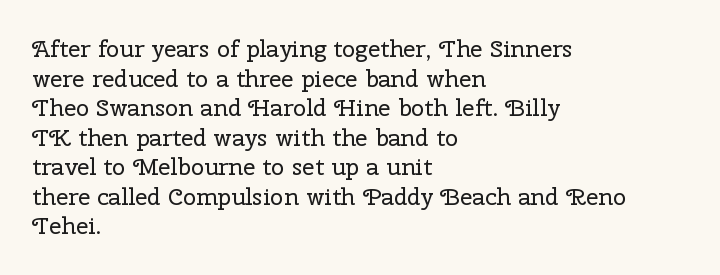
Words appear dense and cohesive because spacing is normal. Stem width sits at or under what a default text font uses. Honestly, there is no underline to notice here at all. The lettering stays uniformly vertical, giving the passage a roman look.
